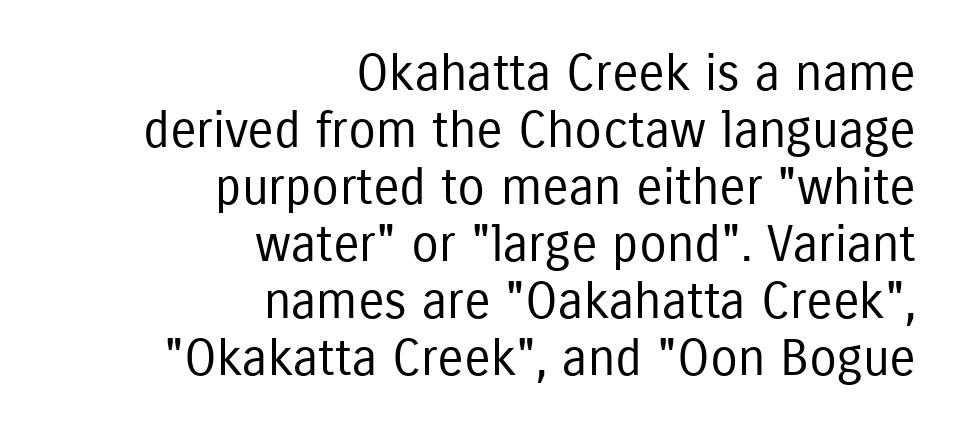
{"serif": "no", "italic": "no", "bold": "no", "weight": "regular", "width": "condensed", "stroke_contrast": "low", "x_height": "medium", "monospaced": "no", "underline": "no", "align": "right", "line_spacing": "tight", "line_spacing_ratio": 1.14, "letter_spacing": "normal", "letter_spacing_em": 0.0, "glyph_px": 50}
